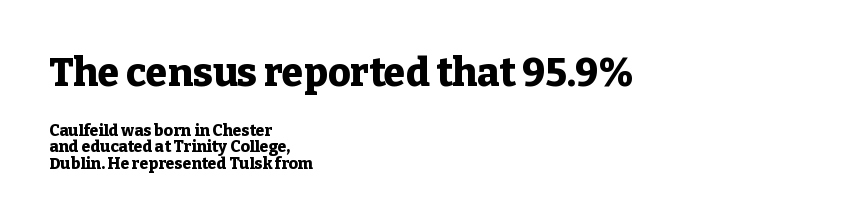
Q: Is the text bold? A: Yes.
Q: Is the text italic (slanted)? A: No, it is upright.
Q: Is the typeface a serif or a sans-serif typeface? A: Serif.
Q: Is the text underlined? A: No.
Q: How is the paragraph aligned? A: Left-aligned.
Q: Is the spacing between letters normal or unusually wide? A: Normal.
Q: Is the spacing between lines tight, normal or loose? A: Tight.
Q: Which block of text is set in a larger size, the first (top) or the second (bottom)? A: The first (top) one.
Q: Width (condensed, normal, or wide)? A: Normal.
Q: Stroke contrast? A: Low.
Q: x-height? A: Medium.
Q: Monospaced? A: No.
